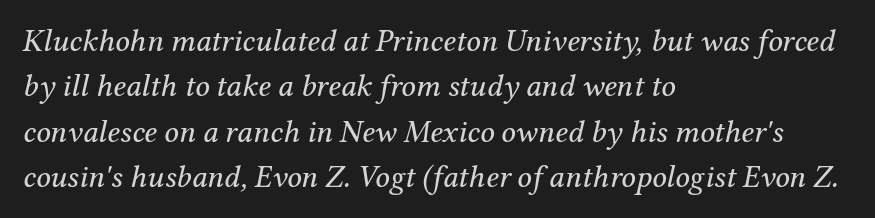
To sum up the face: it has serifs. Notice how the passage keeps a crisp vertical edge on the left only. Character widths vary here, with narrow letters taking less room than wide ones. You could call the tracking neutral — neither tight nor loose. On a weight scale, this lands at 450 or below.
